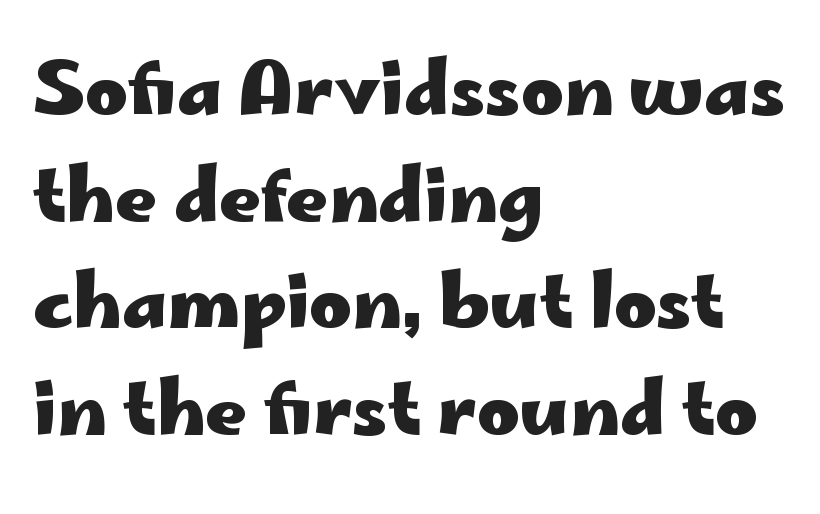
Q: Is the text bold? A: Yes.
Q: Is the text italic (slanted)? A: No, it is upright.
Q: Is the typeface a serif or a sans-serif typeface? A: Sans-serif.
Q: Is the text underlined? A: No.
Q: How is the paragraph aligned? A: Left-aligned.
Q: Is the spacing between letters normal or unusually wide? A: Normal.
Q: Is the spacing between lines tight, normal or loose? A: Normal.
Q: Width (condensed, normal, or wide)? A: Wide.
Q: Stroke contrast? A: Low.
Q: x-height? A: Small.
Q: Monospaced? A: No.
